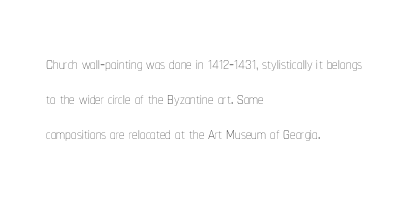
The image shows 22 px text type, upright; set left-aligned, normal line spacing (1.58x), normal letter spacing, not underlined.
